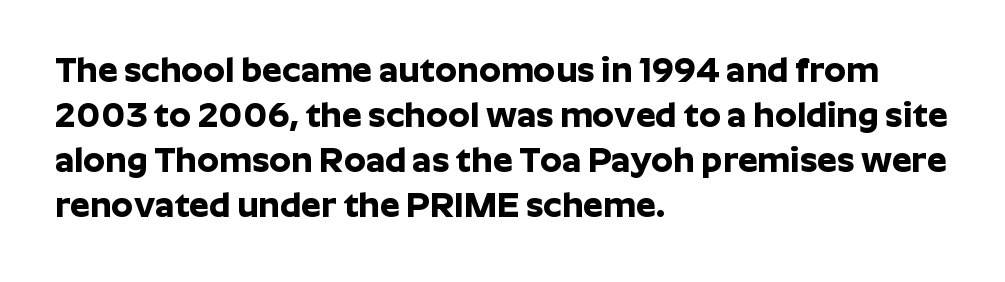
{"serif": "no", "italic": "no", "bold": "yes", "weight": "bold", "width": "normal", "stroke_contrast": "low", "x_height": "medium", "monospaced": "no", "underline": "no", "align": "left", "line_spacing": "normal", "line_spacing_ratio": 1.29, "letter_spacing": "normal", "letter_spacing_em": 0.0, "glyph_px": 35}
